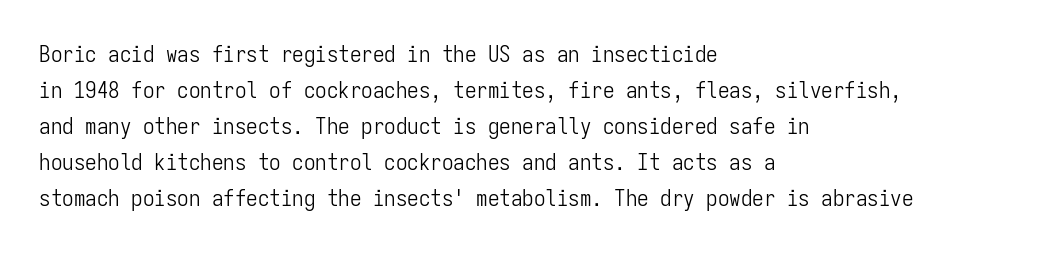
{"italic": "no", "bold": "no", "underline": "no", "align": "left", "line_spacing": "normal", "line_spacing_ratio": 1.57, "letter_spacing": "normal", "letter_spacing_em": 0.0, "glyph_px": 23}
